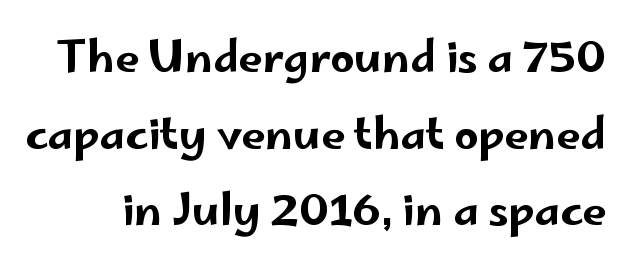
Q: Is the text italic (slanted)? A: No, it is upright.
Q: Is the typeface a serif or a sans-serif typeface? A: Sans-serif.
Q: Is the text underlined? A: No.
Q: Is the spacing between letters normal or unusually wide? A: Normal.
Q: Width (condensed, normal, or wide)? A: Wide.
Q: Stroke contrast? A: Low.
Q: x-height? A: Small.
Q: Monospaced? A: No.
